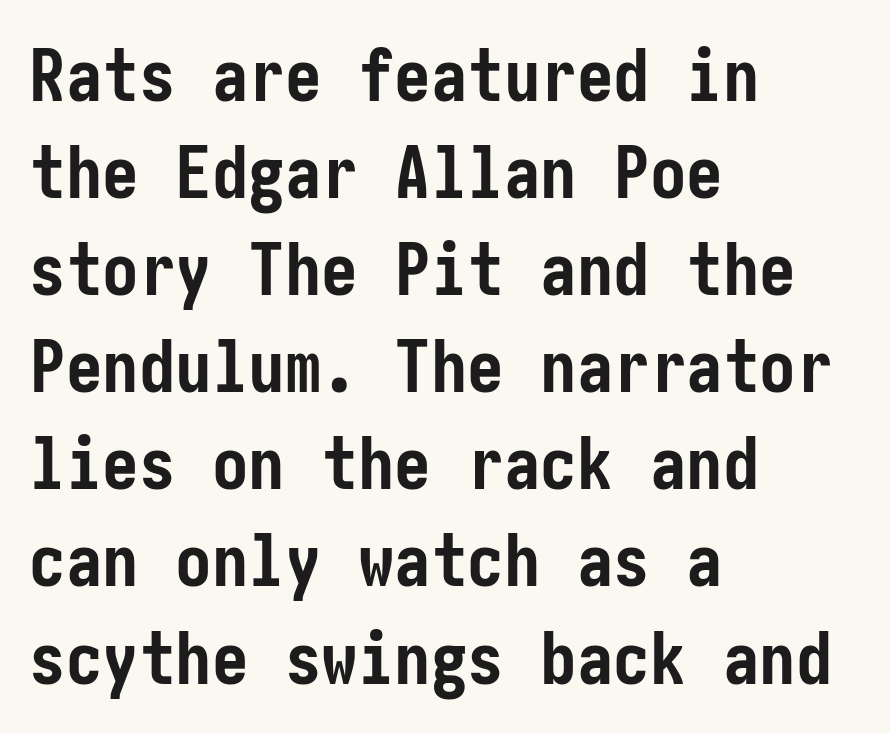
The image shows 73 px semibold, condensed sans-serif type, upright; set left-aligned, normal line spacing (1.33x), normal letter spacing, not underlined; low stroke contrast and a medium x-height.
